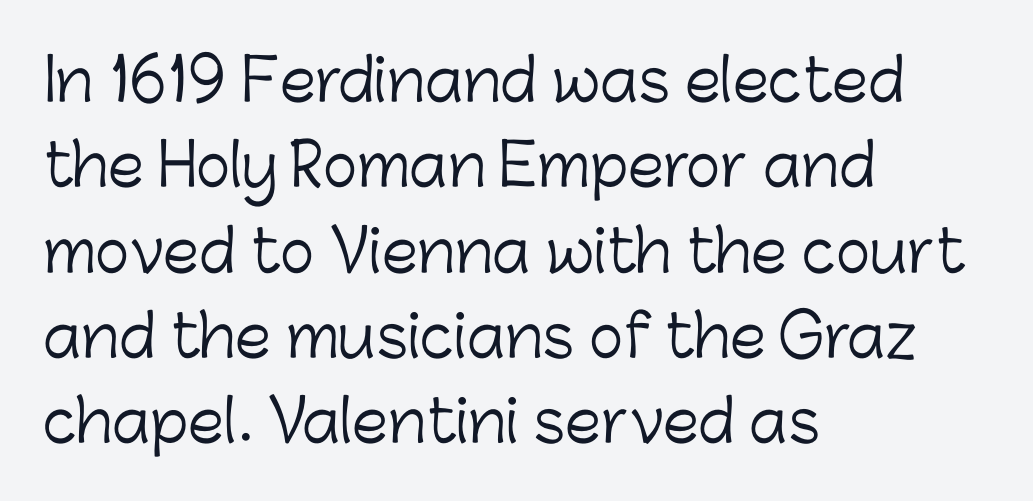
{"serif": "no", "italic": "no", "bold": "no", "weight": "light", "width": "normal", "stroke_contrast": "low", "x_height": "medium", "monospaced": "no", "underline": "no", "align": "left", "line_spacing": "normal", "line_spacing_ratio": 1.47, "letter_spacing": "normal", "letter_spacing_em": 0.0, "glyph_px": 58}
